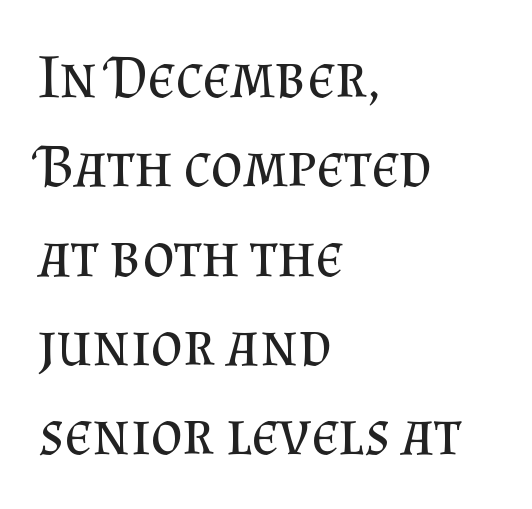
Anything drawn beneath the words? Only blank space. Think of a printed novel: that variable character pitch is what you see here. Is there any slant? The stems are plumb. Font category for this specimen: serif. Each word holds together tightly as a unit, with standard inter-letter gaps. The cut favours lightness, reaching ordinary text weight at its darkest.
